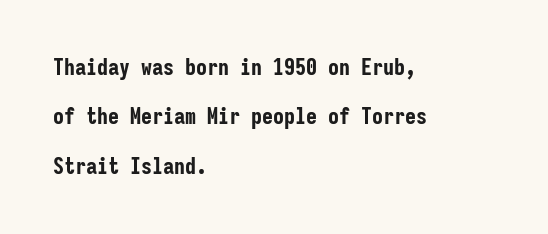
The image shows 22 px bold type, upright; set left-aligned, loose line spacing (2.24x), normal letter spacing, not underlined.
